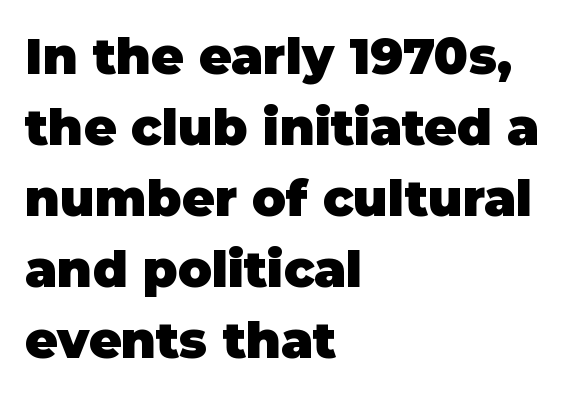
No word sits above an underline. The rendering shows plain stroke endings on the letterforms — a sans-serif design. Vertical spacing — default. Note the varied advance widths — an 'i' is clearly narrower than an 'm'. You'd pick this weight for a headline — it's a proper bold.
